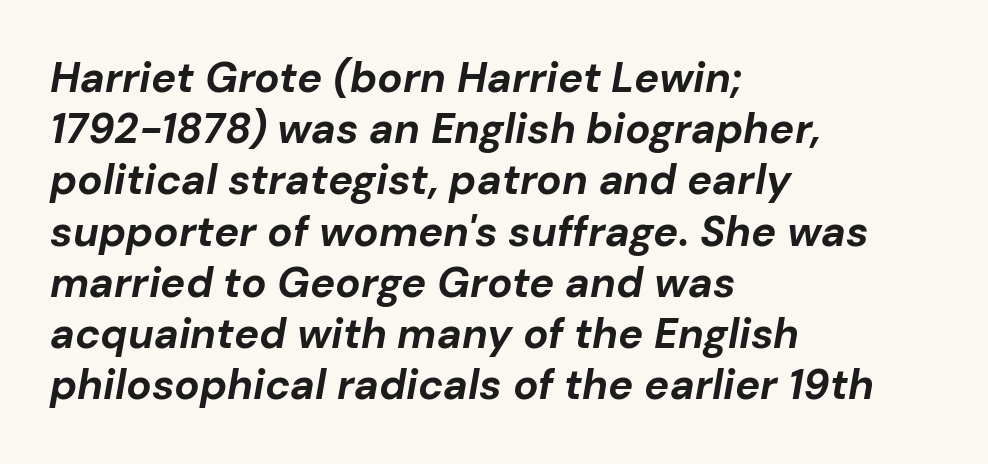
The image shows 42 px bold type, italic (leaning right); set left-aligned, line spacing 1.22x, normal letter spacing, not underlined; low stroke contrast and a medium x-height.
